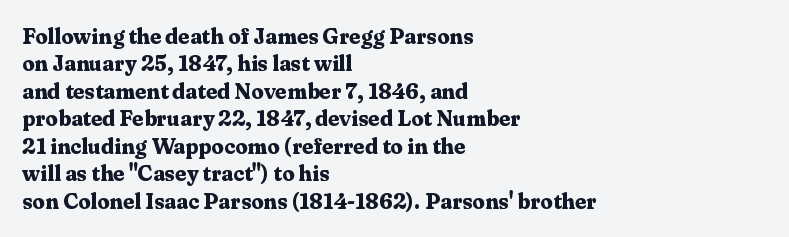
{"italic": "no", "bold": "yes", "underline": "no", "align": "left", "line_spacing": "normal", "line_spacing_ratio": 1.25, "letter_spacing": "normal", "letter_spacing_em": 0.0, "glyph_px": 22}
